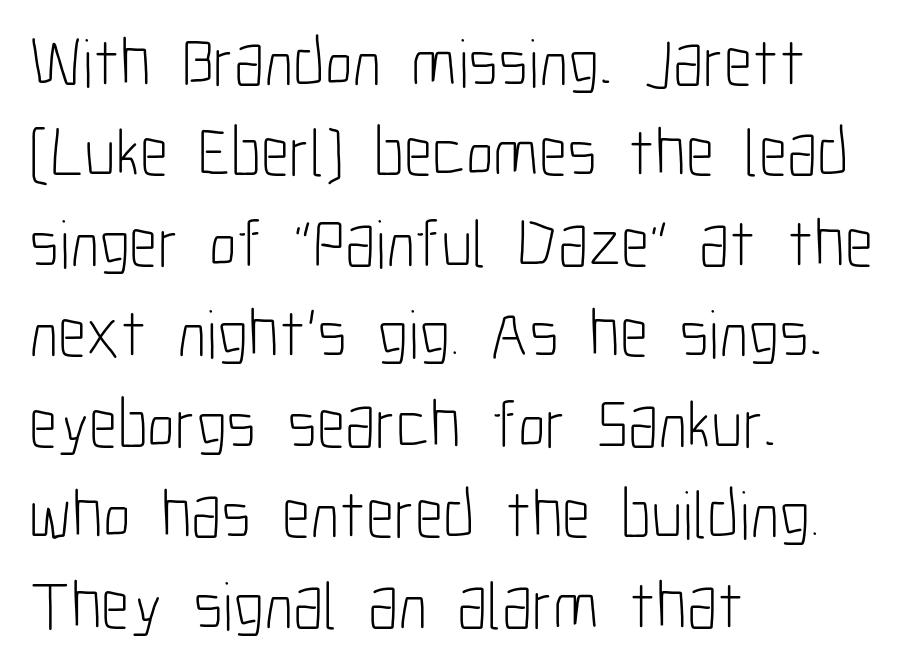
Q: Is the text bold? A: No.
Q: Is the text italic (slanted)? A: No, it is upright.
Q: Is the typeface a serif or a sans-serif typeface? A: Sans-serif.
Q: Is the text underlined? A: No.
Q: How is the paragraph aligned? A: Left-aligned.
Q: Is the spacing between letters normal or unusually wide? A: Normal.
Q: Is the spacing between lines tight, normal or loose? A: Normal.
Q: Width (condensed, normal, or wide)? A: Condensed.
Q: Stroke contrast? A: Low.
Q: x-height? A: Medium.
Q: Monospaced? A: No.
